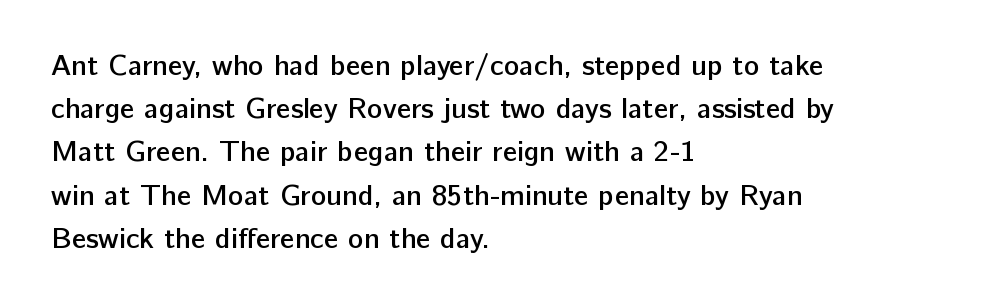
The image shows 29 px semibold sans-serif type, upright; set left-aligned, normal line spacing (1.49x), normal letter spacing, not underlined; low stroke contrast and a medium x-height.
